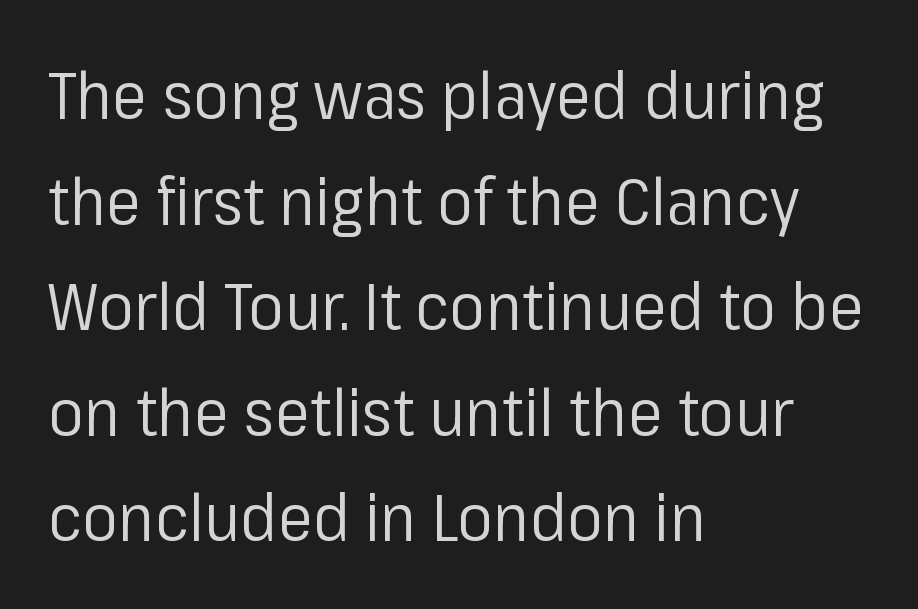
The image shows 66 px regular-weight sans-serif type, upright; set left-aligned, normal line spacing (1.6x), normal letter spacing, not underlined; low stroke contrast and a medium x-height.
